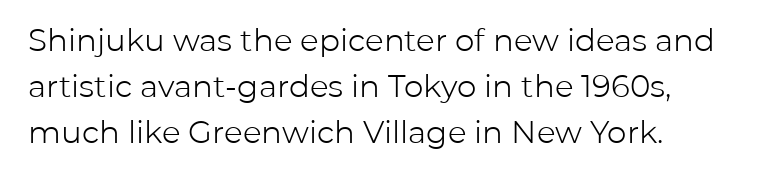
The image shows 31 px light sans-serif type, upright; set left-aligned, normal line spacing (1.48x), normal letter spacing, not underlined; low stroke contrast and a medium x-height.
